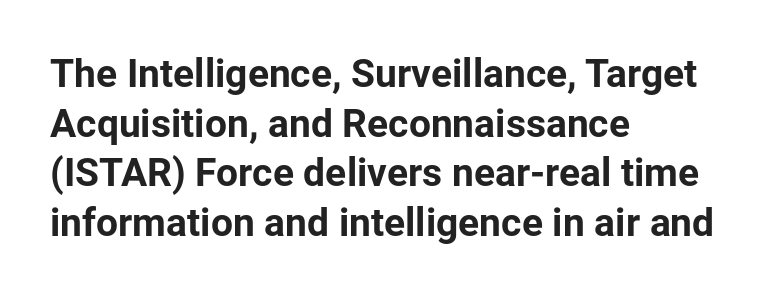
The image shows 39 px bold sans-serif type, upright; set left-aligned, normal line spacing (1.27x), normal letter spacing, not underlined; low stroke contrast and a medium x-height.
